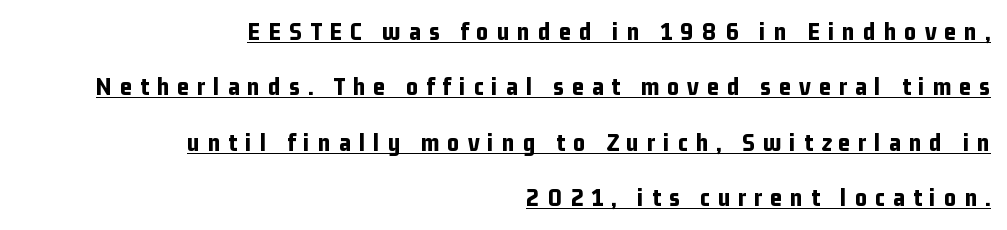
The lettering stays uniformly vertical, giving the passage a roman look. Like a heading marked for emphasis, these lines bear an underscore. Observe the wide spacing: letters keep a clear distance from each other. All the whitespace from short lines collects on the left. Widely set lines give the paragraph a tall, airy silhouette. Summary of weight: heavy, a full bold.
